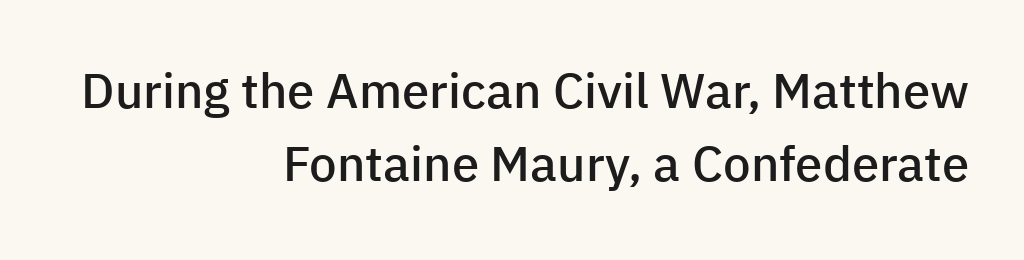
Horizontally, the lines are justified to the trailing edge only. If you drew a line through each stem, it would be perfectly vertical. The area under the type is left untouched. These lines are composed in type without serifs.
